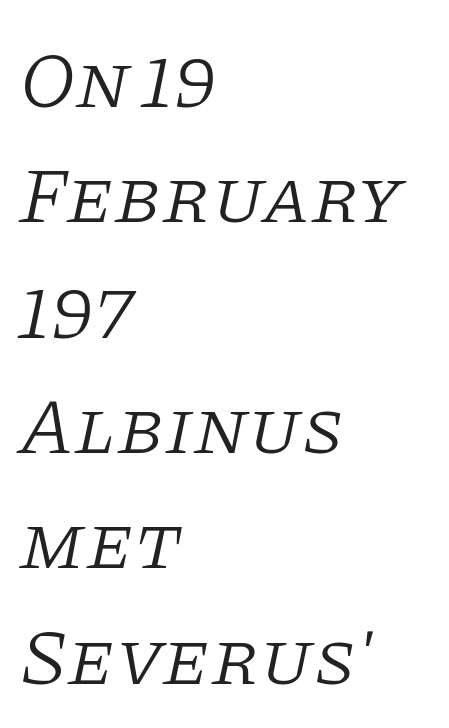
Q: Is the text bold? A: No.
Q: Is the text italic (slanted)? A: Yes, it leans right by about 11 degrees.
Q: Is the typeface a serif or a sans-serif typeface? A: Serif.
Q: Is the text underlined? A: No.
Q: How is the paragraph aligned? A: Left-aligned.
Q: Is the spacing between letters normal or unusually wide? A: Normal.
Q: Is the spacing between lines tight, normal or loose? A: Normal.
Q: Width (condensed, normal, or wide)? A: Normal.
Q: Stroke contrast? A: Low.
Q: x-height? A: Large.
Q: Monospaced? A: No.
